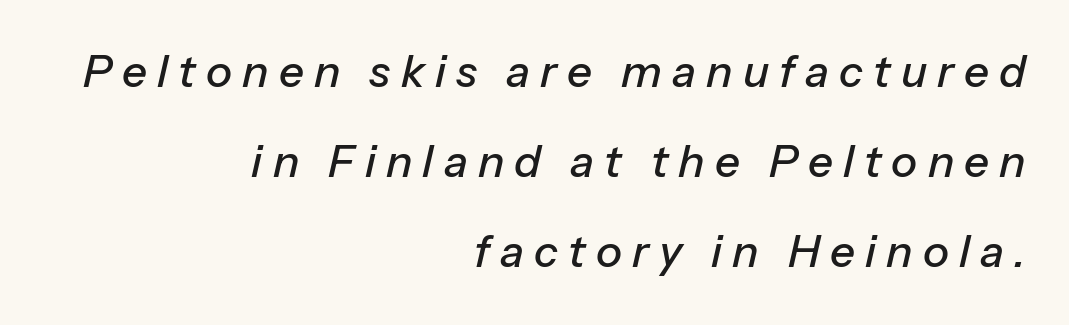
The image shows 44 px text type, italic (leaning right); set right-aligned, loose line spacing (2.05x), unusually wide letter spacing (+0.23 em), not underlined; low stroke contrast and a medium x-height.
